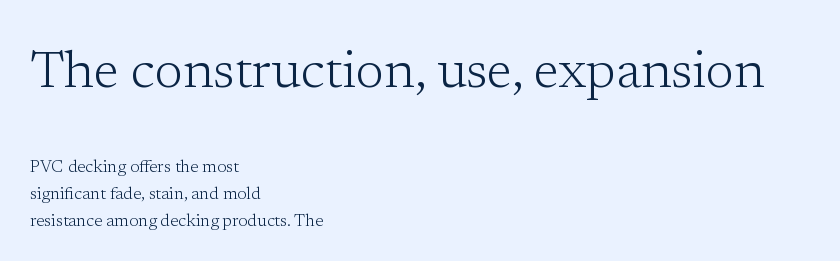
Heaviness? Minimal to ordinary, like unemphasized prose. Posture: vertical. Line beginnings align vertically; line endings do not. Observe the serifs anchoring each vertical stroke in this sample.
